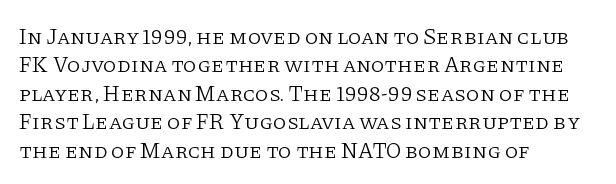
Rule under the text: the space is simply empty. Honestly, the letter spacing is just normal — you wouldn't notice it. The font's upright variant was chosen for this text. The strokes are not fattened; the text isn't bold. Layout note: lines flush left. The designer left line spacing at the default.
